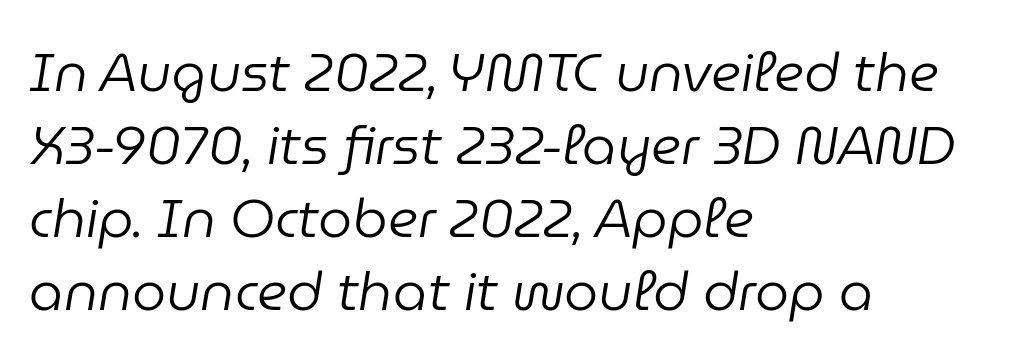
{"italic": "yes", "lean": "right", "slant_degrees": 9, "bold": "no", "weight": "regular", "width": "normal", "stroke_contrast": "low", "x_height": "medium", "monospaced": "no", "underline": "no", "align": "left", "line_spacing": "normal", "line_spacing_ratio": 1.35, "letter_spacing": "normal", "letter_spacing_em": 0.0, "glyph_px": 54}
